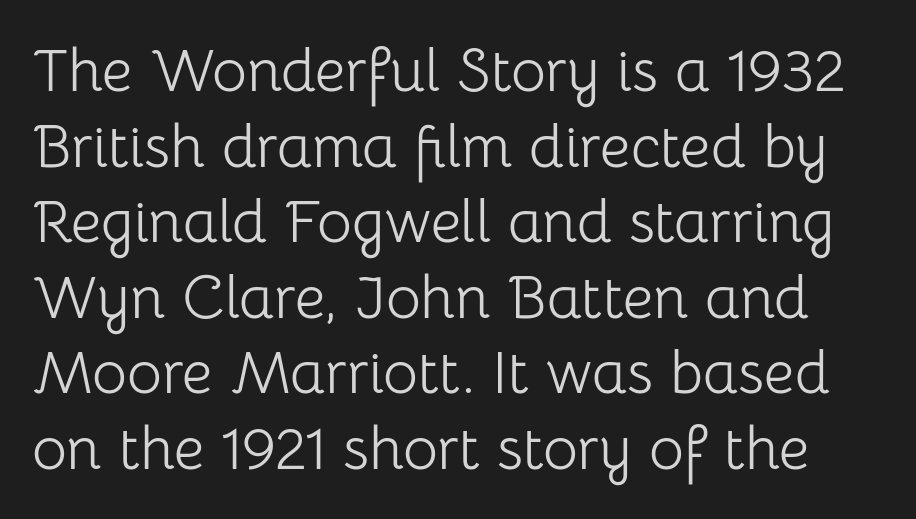
Is this a sans? Yes — the strokes have no serifs. The font is comparable to plain body text, perhaps lighter. Descenders are the only things crossing below the line. This sample keeps an unexceptional amount of space between lines. Caption: standard tracking, unaltered. These lines were composed using upright roman letters.
